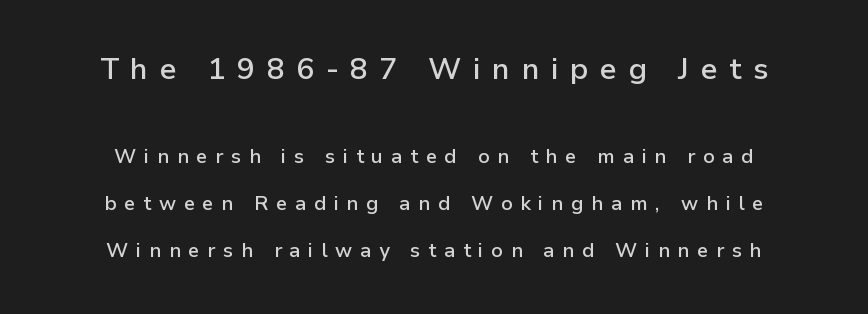
{"serif": "no", "italic": "no", "bold": "semi", "weight": "semibold", "width": "normal", "stroke_contrast": "low", "x_height": "medium", "monospaced": "no", "underline": "no", "align": "center", "line_spacing": "loose", "line_spacing_ratio": 2.35, "letter_spacing": "wide", "letter_spacing_em": 0.38, "larger_block": "first", "size_ratio": 1.5, "glyph_px": 30}
